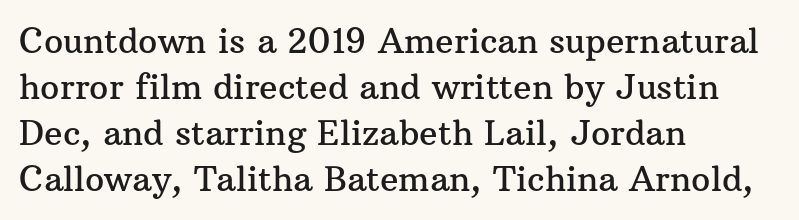
Q: Is the text italic (slanted)? A: No, it is upright.
Q: Is the typeface a serif or a sans-serif typeface? A: Serif.
Q: Is the text underlined? A: No.
Q: How is the paragraph aligned? A: Left-aligned.
Q: Is the spacing between letters normal or unusually wide? A: Normal.
Q: Is the spacing between lines tight, normal or loose? A: Normal.
Q: Width (condensed, normal, or wide)? A: Normal.
Q: Stroke contrast? A: Medium.
Q: x-height? A: Medium.
Q: Monospaced? A: No.
